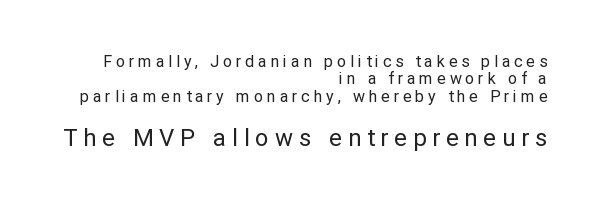
{"italic": "no", "bold": "no", "underline": "no", "align": "right", "line_spacing": "tight", "line_spacing_ratio": 1.08, "letter_spacing": "wide", "letter_spacing_em": 0.24, "larger_block": "second", "size_ratio": 1.5, "glyph_px": 24}
